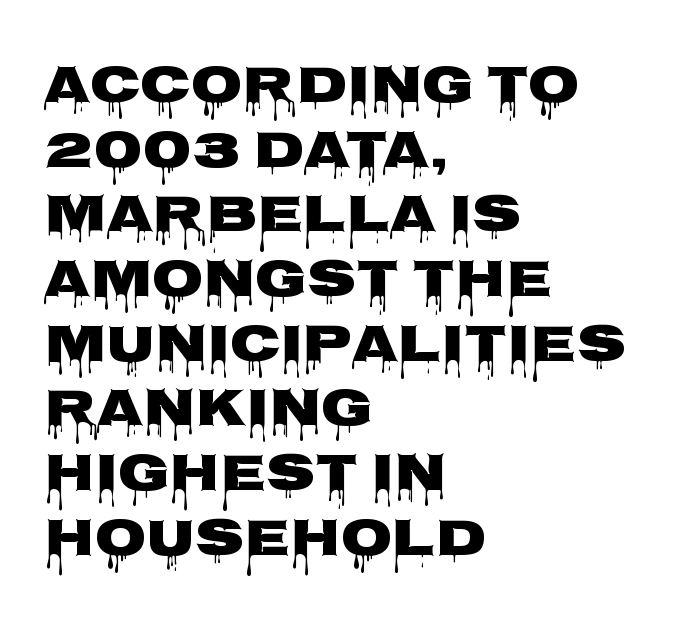
{"serif": "no", "italic": "no", "bold": "yes", "weight": "heavy", "width": "wide", "stroke_contrast": "low", "x_height": "large", "monospaced": "no", "underline": "no", "align": "left", "line_spacing_ratio": 1.22, "letter_spacing": "normal", "letter_spacing_em": 0.0, "glyph_px": 53}
